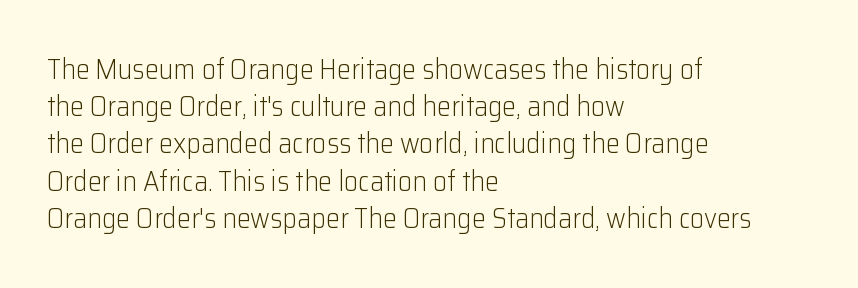
{"serif": "no", "italic": "no", "bold": "no", "weight": "light", "width": "normal", "stroke_contrast": "low", "x_height": "medium", "monospaced": "no", "underline": "no", "align": "left", "line_spacing": "normal", "line_spacing_ratio": 1.33, "letter_spacing": "normal", "letter_spacing_em": 0.0, "glyph_px": 28}
